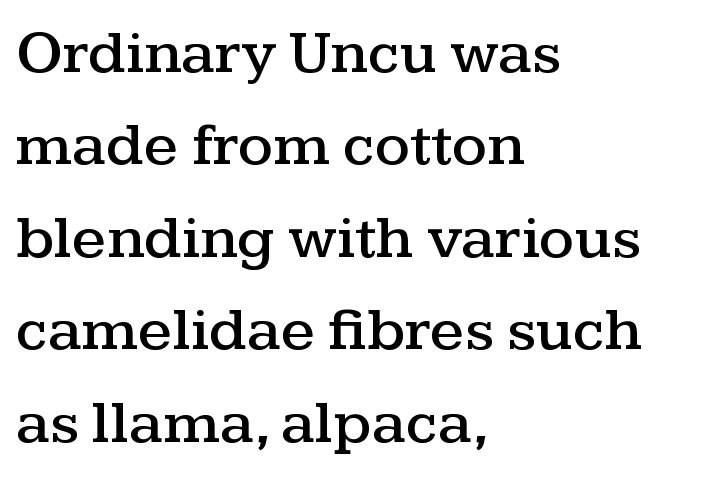
Each letter's strokes conclude with small projecting serifs. The block of text has a typical density, with ordinary space between rows. The tracking reads as untouched default to a designer's eye. Spacing verdict: proportional, widths tailored to each character. The strip under each line holds only bare page. The specimen reads as upright at a glance.
